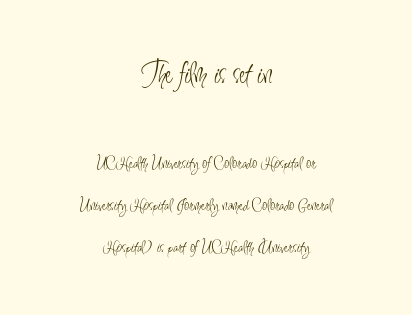
Q: Is the text bold? A: No.
Q: Is the typeface a serif or a sans-serif typeface? A: Sans-serif.
Q: Is the text underlined? A: No.
Q: How is the paragraph aligned? A: Centered.
Q: Is the spacing between letters normal or unusually wide? A: Normal.
Q: Is the spacing between lines tight, normal or loose? A: Loose.
Q: Which block of text is set in a larger size, the first (top) or the second (bottom)? A: The first (top) one.
Q: Width (condensed, normal, or wide)? A: Condensed.
Q: Stroke contrast? A: Low.
Q: x-height? A: Small.
Q: Monospaced? A: No.
